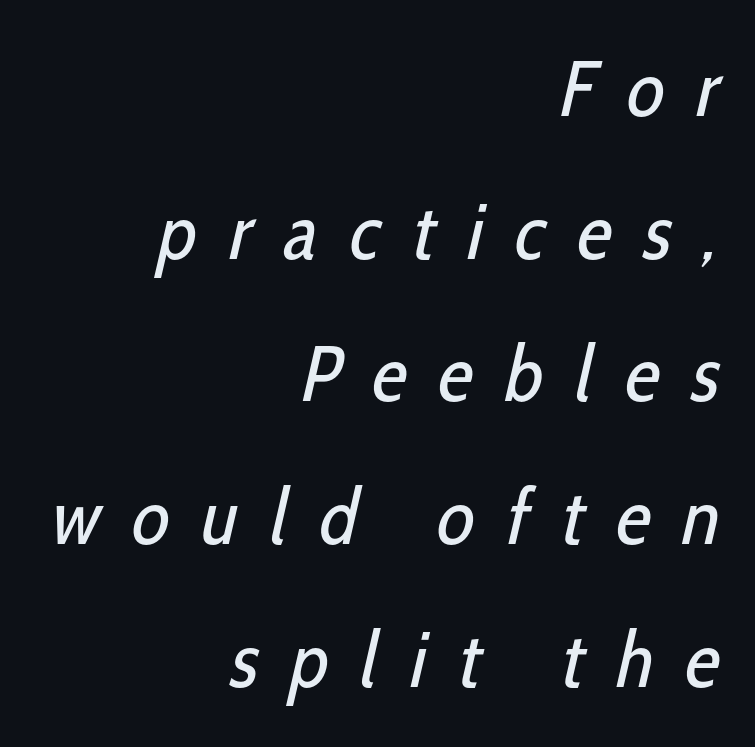
The image shows 78 px regular-weight, condensed sans-serif type; set right-aligned, line spacing 1.83x, unusually wide letter spacing (+0.41 em), not underlined; low stroke contrast and a medium x-height.
